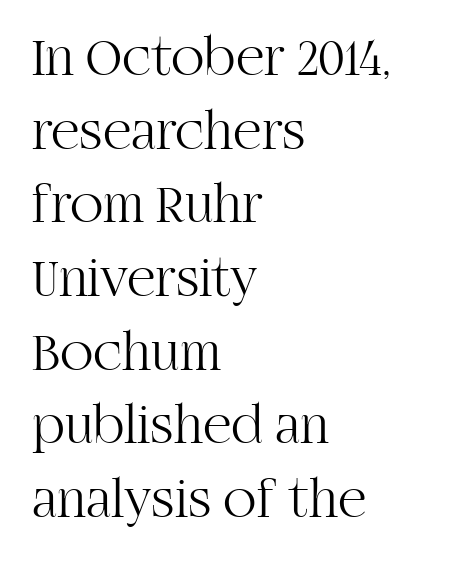
These lines are rendered in a variable-pitch font. Quick note: not italic, upright. Short note: letters normally spaced. Does the copy run flush right? No — it runs flush left. The glyphs in this specimen are seriffed. Words float on clear page, feet unadorned.
